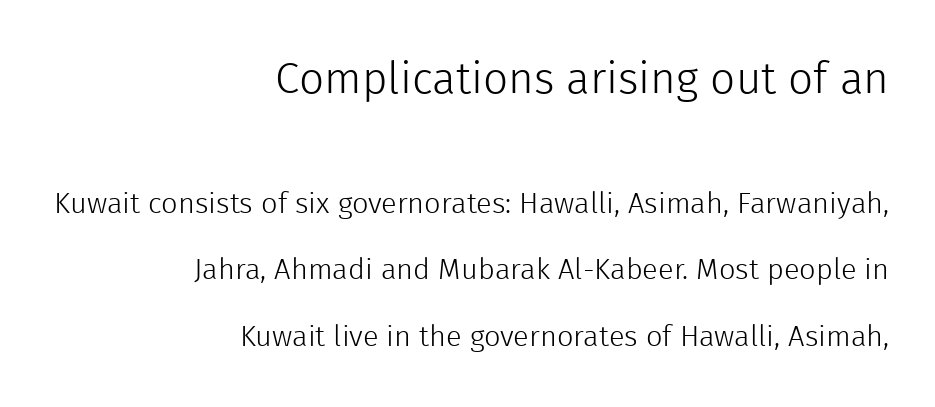
{"serif": "no", "italic": "no", "bold": "no", "weight": "light", "width": "normal", "x_height": "medium", "monospaced": "no", "underline": "no", "align": "right", "line_spacing": "loose", "line_spacing_ratio": 2.29, "letter_spacing": "normal", "letter_spacing_em": 0.0, "larger_block": "first", "size_ratio": 1.52, "glyph_px": 44}
